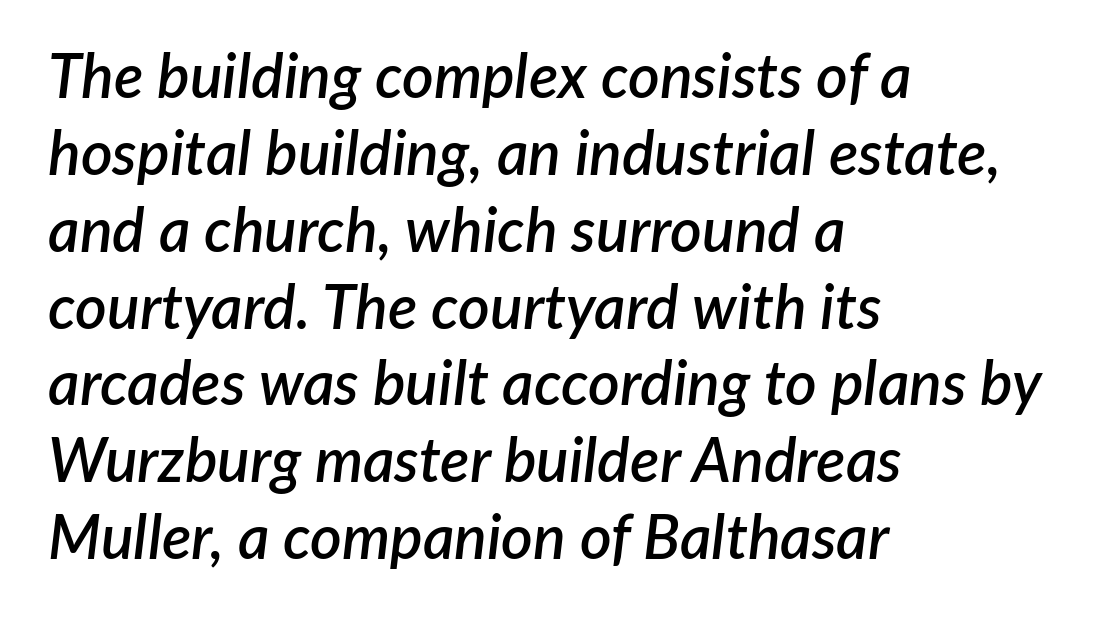
The image shows 61 px semibold type, italic (leaning right); set left-aligned, normal line spacing (1.26x), normal letter spacing, not underlined; low stroke contrast and a medium x-height.
